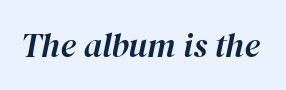
The image shows 34 px text type, italic (leaning right); set normal letter spacing, not underlined; high stroke contrast and a medium x-height.
